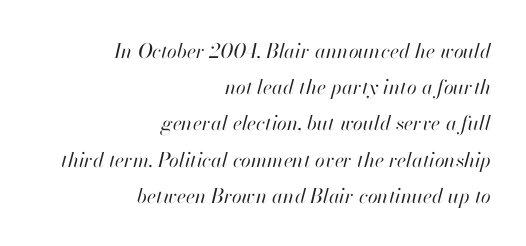
The image shows 20 px text type, italic (leaning right); set right-aligned, line spacing 1.81x, normal letter spacing, not underlined.
